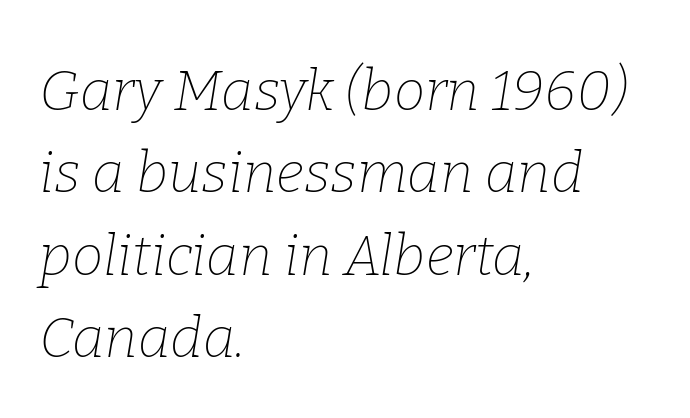
Notice how the stems are inclined rather than vertical — that's the hallmark of italics. The space between consecutive lines is moderate. The letters look calm and open, with moderate or lighter stems. In terms of letterspacing, this is plain default setting. Beneath every word, the page is bare.
